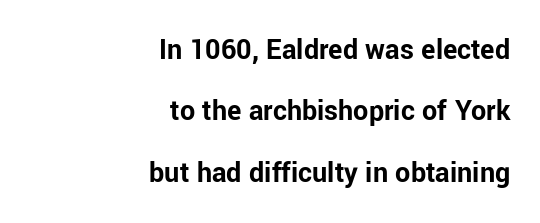
{"serif": "no", "italic": "no", "bold": "yes", "weight": "bold", "width": "normal", "stroke_contrast": "low", "x_height": "medium", "monospaced": "no", "underline": "no", "align": "right", "line_spacing": "loose", "line_spacing_ratio": 2.05, "letter_spacing": "normal", "letter_spacing_em": 0.0, "glyph_px": 30}
